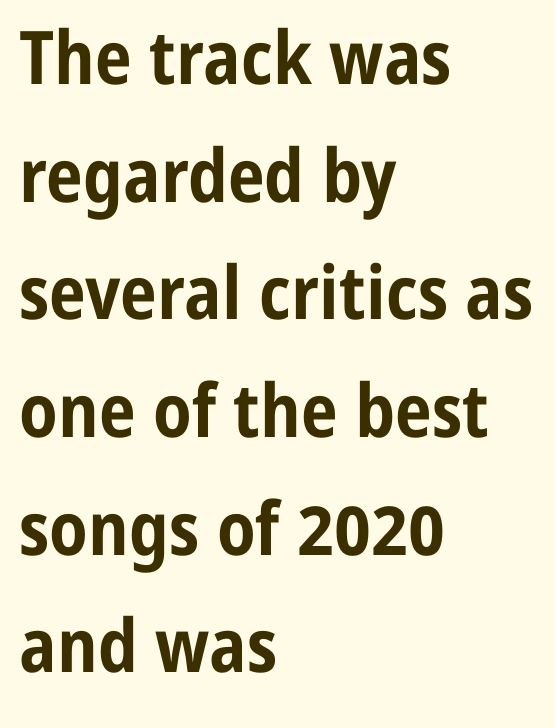
Q: Is the text bold? A: Yes.
Q: Is the text italic (slanted)? A: No, it is upright.
Q: Is the typeface a serif or a sans-serif typeface? A: Sans-serif.
Q: Is the text underlined? A: No.
Q: How is the paragraph aligned? A: Left-aligned.
Q: Is the spacing between letters normal or unusually wide? A: Normal.
Q: Is the spacing between lines tight, normal or loose? A: Normal.
Q: Width (condensed, normal, or wide)? A: Condensed.
Q: Stroke contrast? A: Low.
Q: x-height? A: Medium.
Q: Monospaced? A: No.
